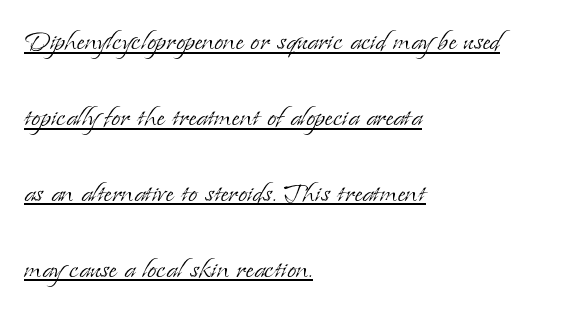
These lines stack with their left ends in a neat column. The typesetting does not lean heavy: it is not bold. No extra tracking has been applied to these lines. A typesetter would call this proportional, since set widths differ per character.
